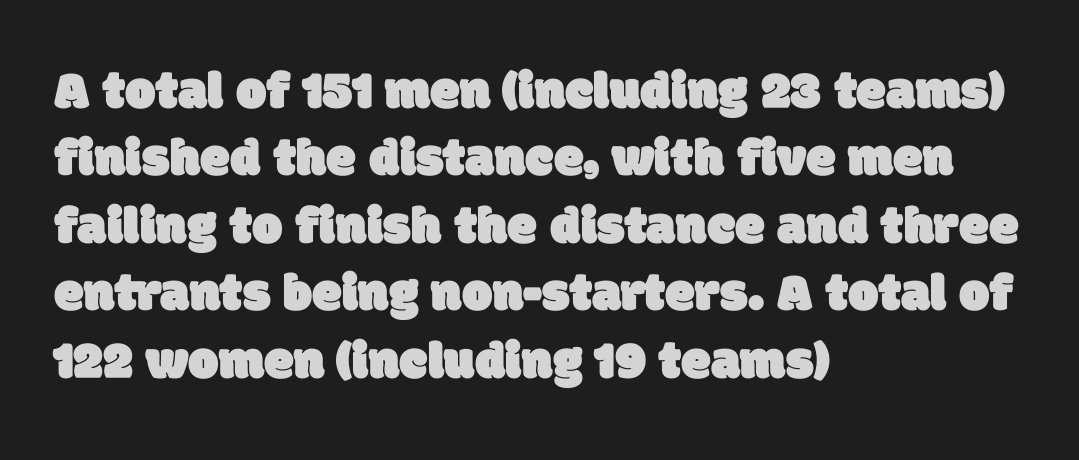
{"serif": "no", "width": "normal", "stroke_contrast": "low", "x_height": "large", "monospaced": "no", "underline": "no", "align": "left", "line_spacing": "normal", "line_spacing_ratio": 1.25, "letter_spacing": "normal", "letter_spacing_em": 0.0, "glyph_px": 54}
